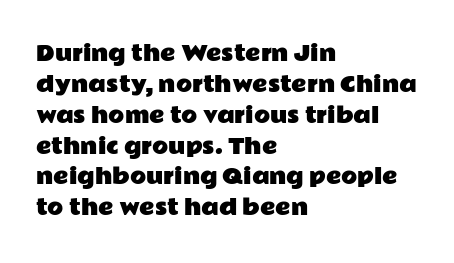
The image shows 21 px text type, upright; set left-aligned, normal line spacing (1.47x), normal letter spacing, not underlined.
